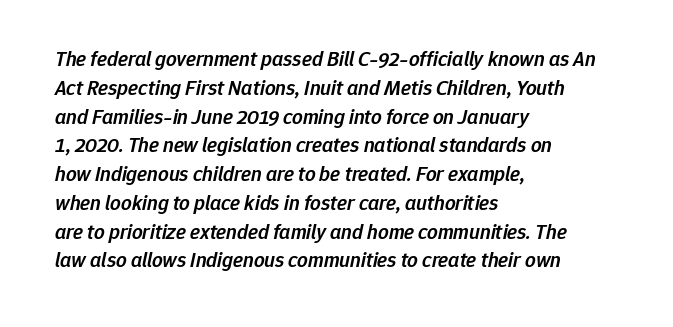
Q: Is the text bold? A: Semi-bold.
Q: Is the text italic (slanted)? A: Yes, it leans right by about 12 degrees.
Q: Is the text underlined? A: No.
Q: How is the paragraph aligned? A: Left-aligned.
Q: Is the spacing between letters normal or unusually wide? A: Normal.
Q: Is the spacing between lines tight, normal or loose? A: Normal.
